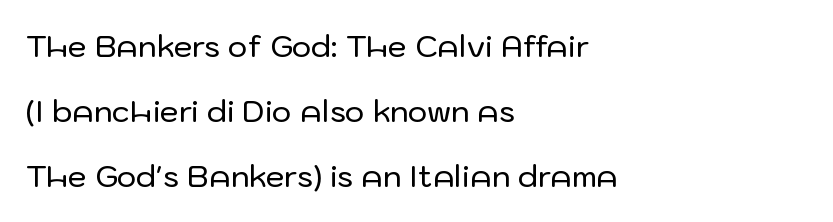
{"serif": "no", "italic": "no", "width": "normal", "stroke_contrast": "low", "x_height": "medium", "monospaced": "no", "underline": "no", "align": "left", "line_spacing": "loose", "line_spacing_ratio": 2.16, "letter_spacing": "normal", "letter_spacing_em": 0.0, "glyph_px": 30}
